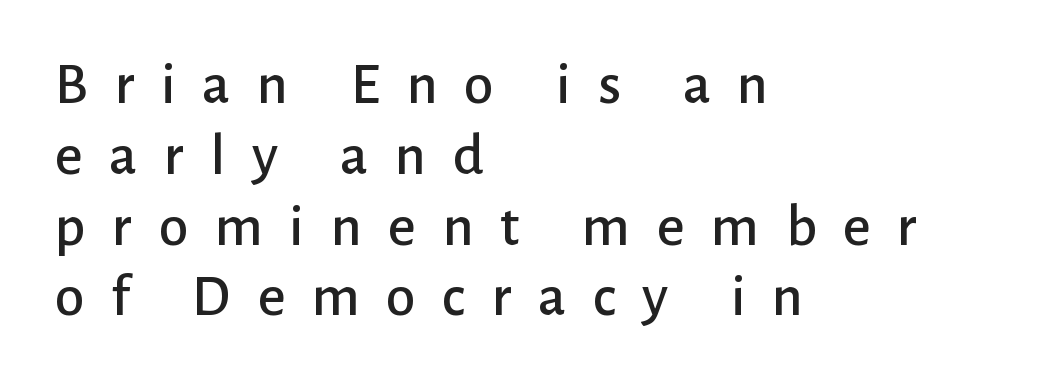
{"serif": "no", "italic": "no", "width": "normal", "stroke_contrast": "low", "x_height": "medium", "monospaced": "no", "underline": "no", "align": "left", "line_spacing_ratio": 1.18, "letter_spacing": "wide", "letter_spacing_em": 0.44, "glyph_px": 60}
